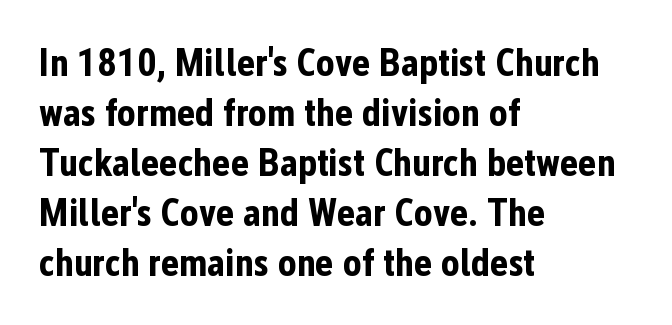
The image shows 39 px bold, condensed sans-serif type, upright; set left-aligned, normal line spacing (1.28x), normal letter spacing, not underlined; low stroke contrast and a medium x-height.
